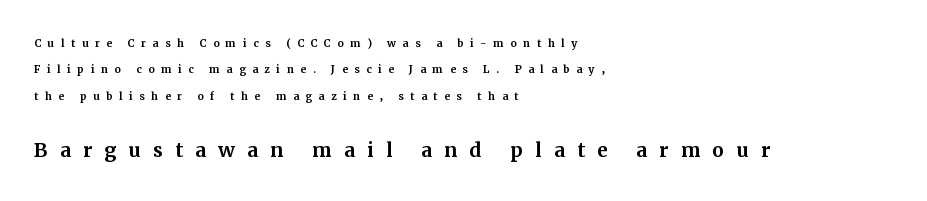
{"italic": "no", "underline": "no", "align": "left", "line_spacing_ratio": 1.89, "letter_spacing": "wide", "letter_spacing_em": 0.47, "larger_block": "second", "size_ratio": 1.86, "glyph_px": 26}
